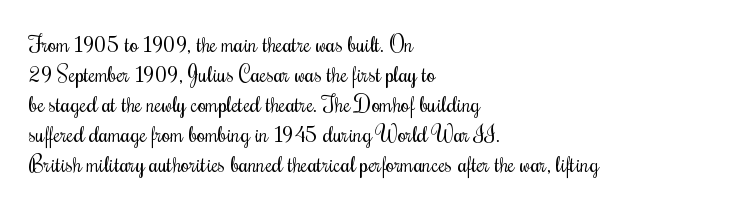
The image shows 22 px text type; set left-aligned, normal line spacing (1.36x), normal letter spacing, not underlined.
